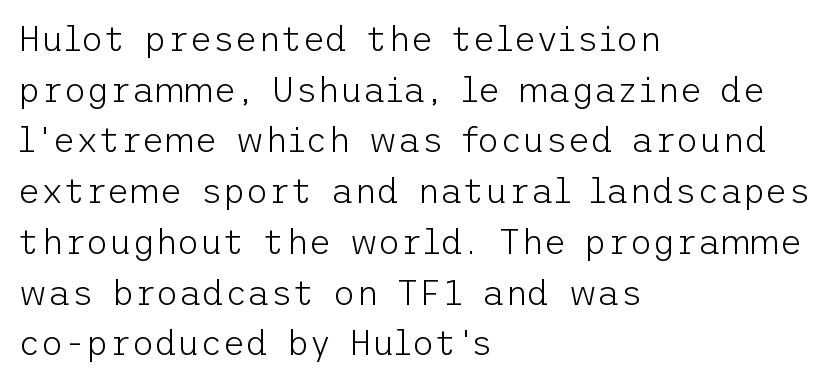
{"serif": "no", "italic": "no", "bold": "no", "weight": "light", "width": "normal", "stroke_contrast": "low", "x_height": "medium", "underline": "no", "align": "left", "line_spacing": "normal", "line_spacing_ratio": 1.45, "letter_spacing": "normal", "letter_spacing_em": 0.0, "glyph_px": 35}
